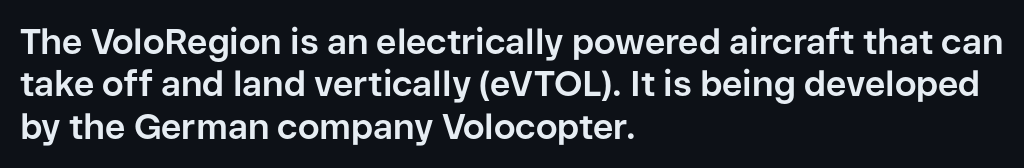
The ragged edge is on the right, which tells us the setting is flush left. In terms of letterform style, serifs are entirely absent. On the weight axis this lands at bold, roughly 700. Ordinary non-slanted type is in use. You could not count columns in this text — the font is proportionally spaced. Glyph-to-glyph distance matches everyday printed text.
